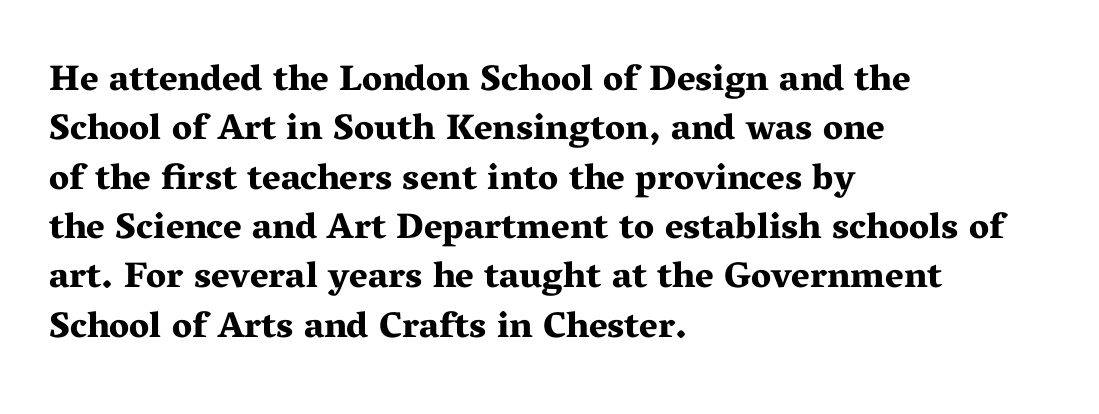
The image shows 36 px bold, wide serif type, upright; set left-aligned, normal line spacing (1.37x), normal letter spacing, not underlined; medium stroke contrast and a medium x-height.
